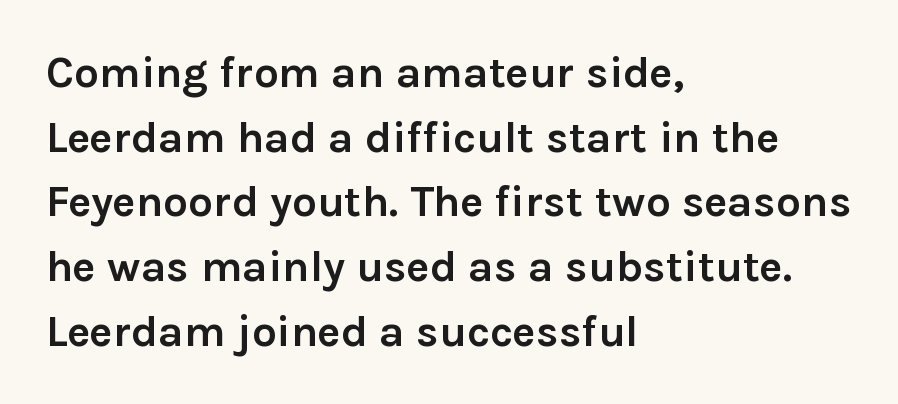
The image shows 44 px semibold sans-serif type, upright; set left-aligned, normal line spacing (1.47x), normal letter spacing, not underlined; a medium x-height.
